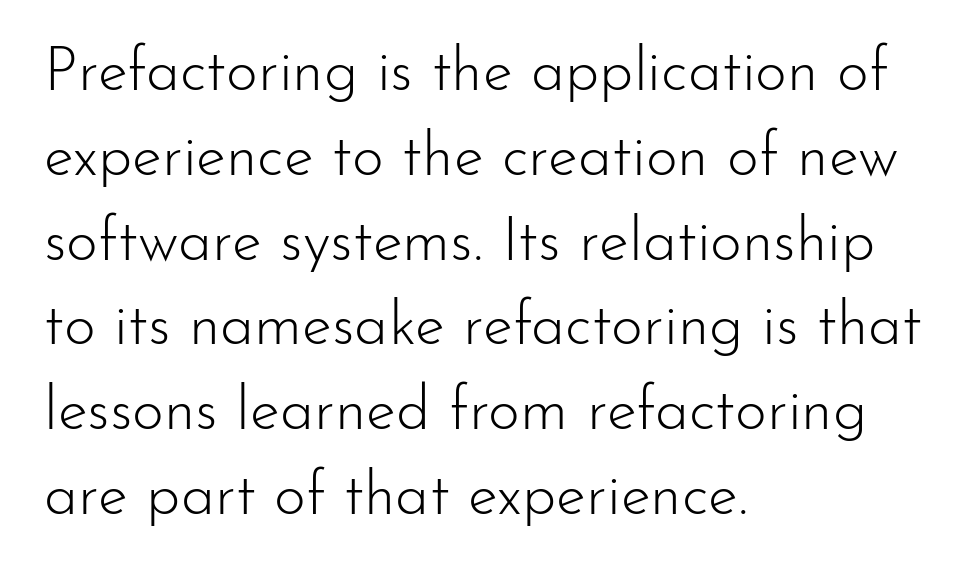
The image shows 61 px light sans-serif type, upright; set left-aligned, normal line spacing (1.39x), normal letter spacing, not underlined; low stroke contrast and a small x-height.
